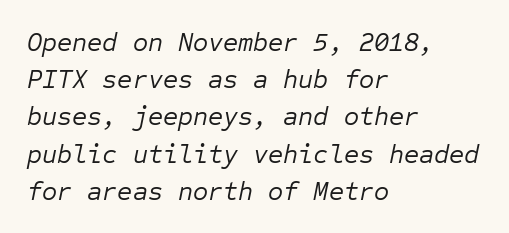
Stems and bowls with no extra thickness — not bold. Check the space under the baseline: it is left empty. Characters are canted at an angle relative to the baseline's perpendicular. Students, observe: this is what conventionally led text looks like. The rendering keeps characters at their native spacing. The passage is arranged the way most books set body copy — flush left.
